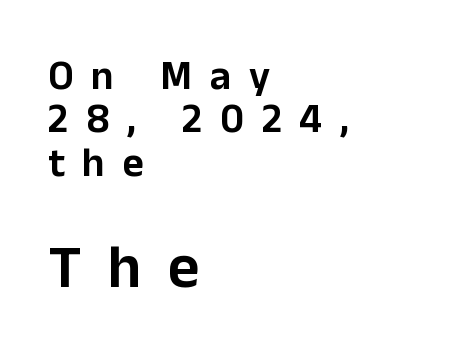
Q: Is the text italic (slanted)? A: No, it is upright.
Q: Is the typeface a serif or a sans-serif typeface? A: Sans-serif.
Q: Is the text underlined? A: No.
Q: How is the paragraph aligned? A: Left-aligned.
Q: Is the spacing between letters normal or unusually wide? A: Unusually wide.
Q: Is the spacing between lines tight, normal or loose? A: Tight.
Q: Which block of text is set in a larger size, the first (top) or the second (bottom)? A: The second (bottom) one.
Q: Width (condensed, normal, or wide)? A: Normal.
Q: Stroke contrast? A: Low.
Q: x-height? A: Medium.
Q: Monospaced? A: No.
